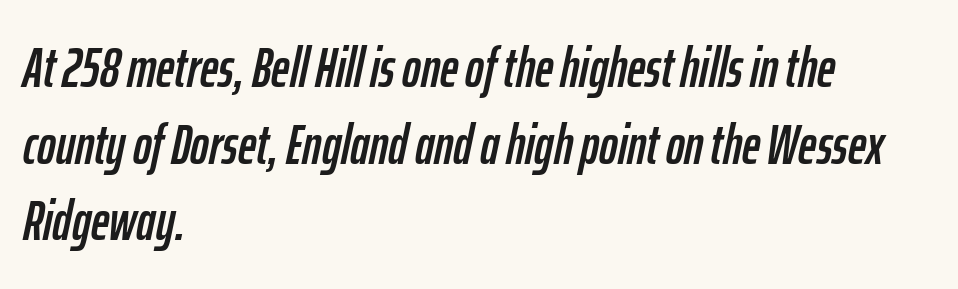
Q: Is the text italic (slanted)? A: Yes, it leans right by about 12 degrees.
Q: Is the text underlined? A: No.
Q: How is the paragraph aligned? A: Left-aligned.
Q: Is the spacing between letters normal or unusually wide? A: Normal.
Q: Is the spacing between lines tight, normal or loose? A: Normal.
Q: Width (condensed, normal, or wide)? A: Condensed.
Q: Stroke contrast? A: Low.
Q: x-height? A: Medium.
Q: Monospaced? A: No.
